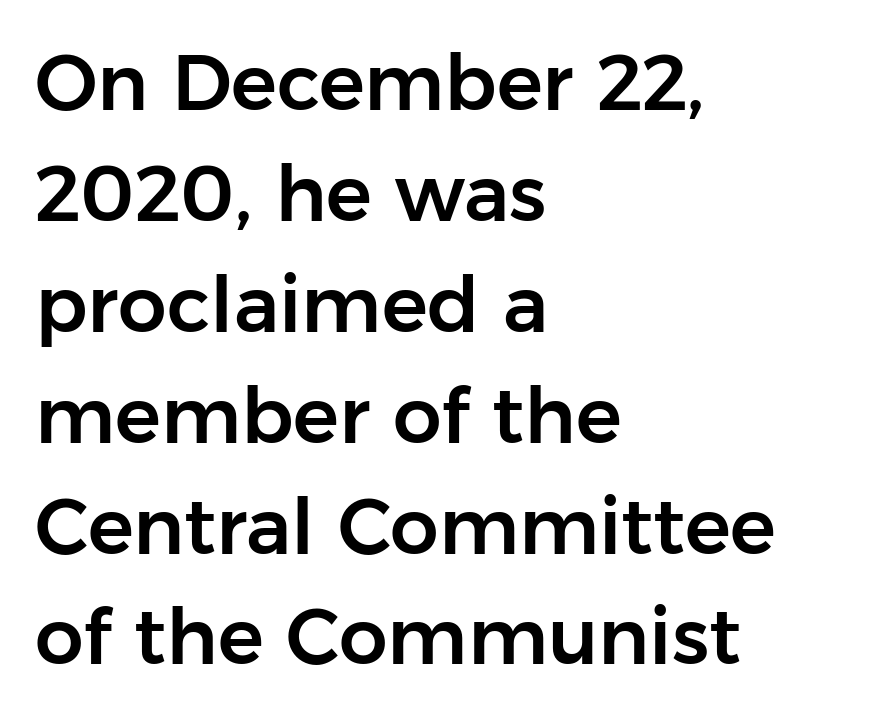
Q: Is the text italic (slanted)? A: No, it is upright.
Q: Is the typeface a serif or a sans-serif typeface? A: Sans-serif.
Q: Is the text underlined? A: No.
Q: How is the paragraph aligned? A: Left-aligned.
Q: Is the spacing between letters normal or unusually wide? A: Normal.
Q: Is the spacing between lines tight, normal or loose? A: Normal.
Q: Width (condensed, normal, or wide)? A: Normal.
Q: Stroke contrast? A: Low.
Q: x-height? A: Medium.
Q: Monospaced? A: No.
